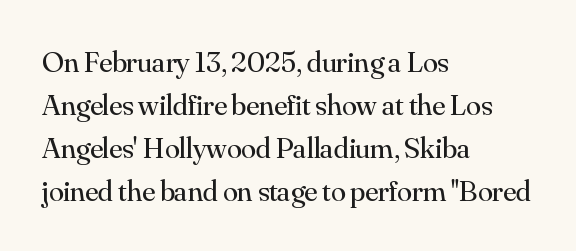
{"serif": "yes", "italic": "no", "bold": "no", "weight": "regular", "width": "normal", "stroke_contrast": "medium", "x_height": "small", "monospaced": "no", "underline": "no", "align": "left", "line_spacing": "normal", "line_spacing_ratio": 1.43, "letter_spacing": "normal", "letter_spacing_em": 0.0, "glyph_px": 30}
